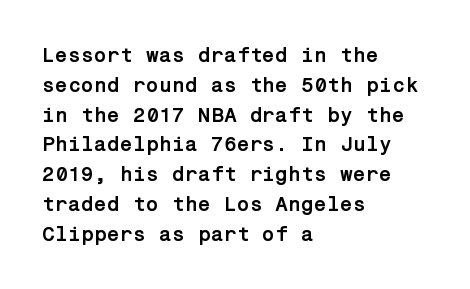
A bare baseline throughout the passage. Heavy-handed strokes throughout: this text is bold. Style check: upright. The setting favours the left margin, as ordinary paragraphs usually do. How are the letters spaced? Ordinarily, with no added tracking.
